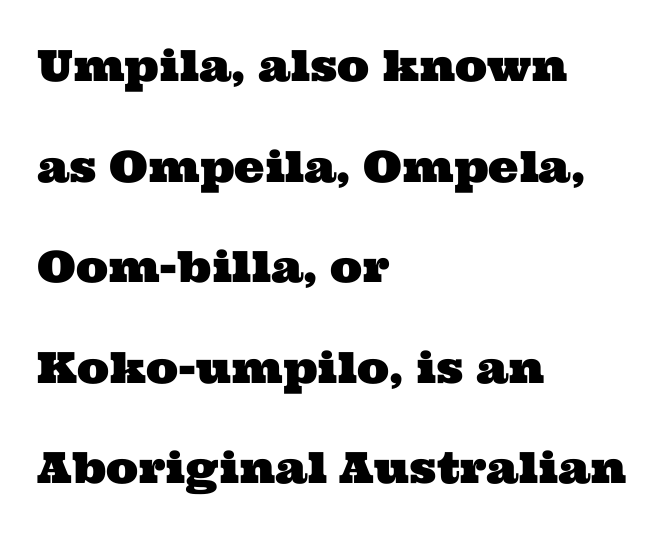
{"serif": "yes", "width": "wide", "stroke_contrast": "medium", "x_height": "medium", "monospaced": "no", "underline": "no", "align": "left", "line_spacing": "loose", "line_spacing_ratio": 2.34, "letter_spacing": "normal", "letter_spacing_em": 0.0, "glyph_px": 43}
